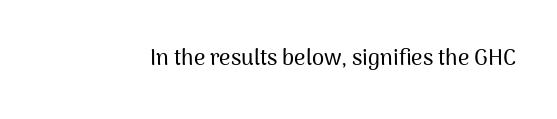
{"italic": "no", "underline": "no", "letter_spacing": "normal", "letter_spacing_em": 0.0, "glyph_px": 22}
